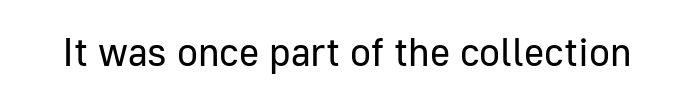
{"serif": "no", "italic": "no", "bold": "no", "weight": "regular", "width": "normal", "stroke_contrast": "low", "x_height": "medium", "monospaced": "no", "underline": "no", "letter_spacing": "normal", "letter_spacing_em": 0.0, "glyph_px": 39}
